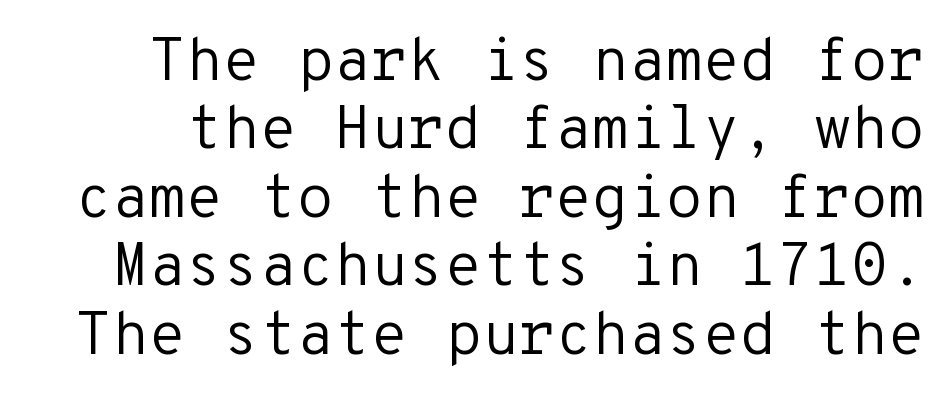
{"serif": "no", "italic": "no", "bold": "no", "weight": "regular", "width": "normal", "stroke_contrast": "low", "x_height": "medium", "monospaced": "yes", "underline": "no", "line_spacing": "tight", "line_spacing_ratio": 1.14, "letter_spacing": "normal", "letter_spacing_em": 0.0, "glyph_px": 60}
